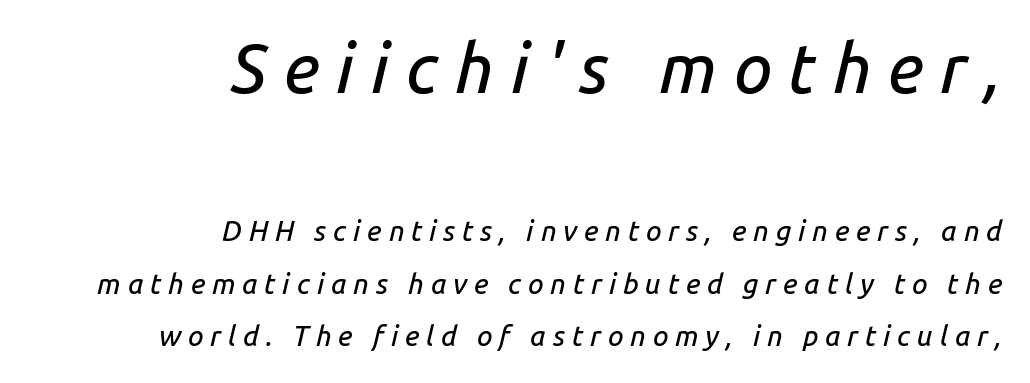
{"italic": "yes", "lean": "right", "slant_degrees": 14, "width": "normal", "stroke_contrast": "low", "x_height": "medium", "monospaced": "no", "underline": "no", "align": "right", "line_spacing_ratio": 1.89, "letter_spacing": "wide", "letter_spacing_em": 0.24, "larger_block": "first", "size_ratio": 2.46, "glyph_px": 69}
